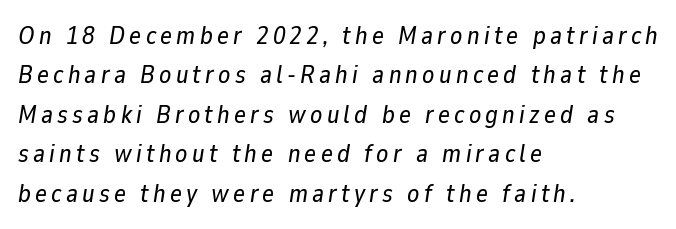
The image shows 25 px text type, italic (leaning right); set left-aligned, normal line spacing (1.58x), not underlined.
